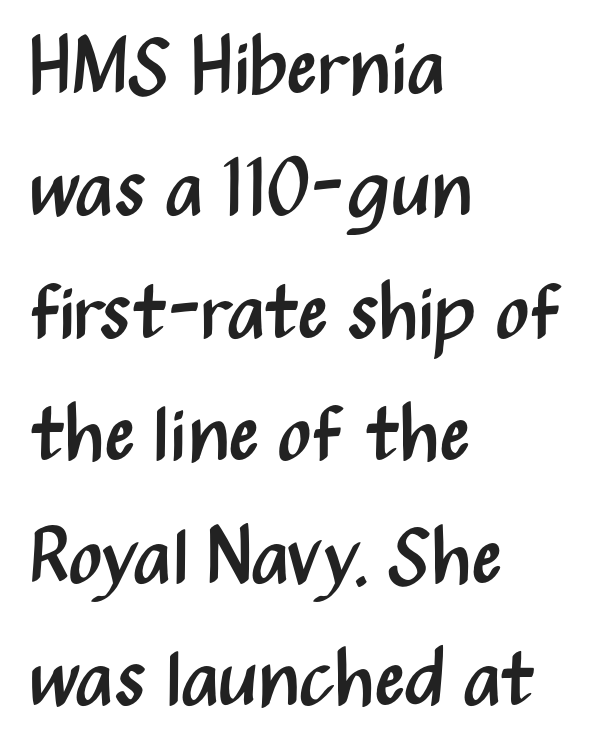
The image shows 79 px regular-weight, condensed sans-serif type, upright; set left-aligned, normal line spacing (1.55x), normal letter spacing, not underlined; medium stroke contrast and a medium x-height.
